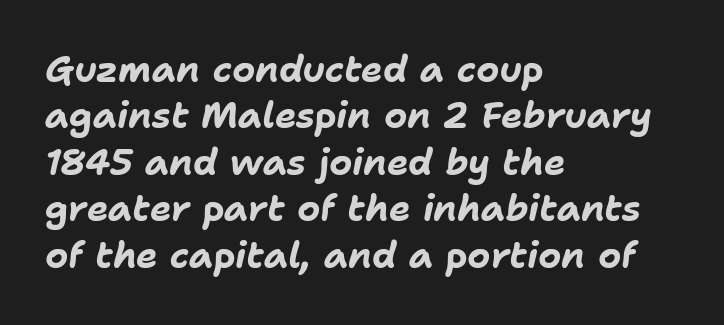
The image shows 36 px bold type, italic (leaning right); set left-aligned, normal line spacing (1.29x), normal letter spacing, not underlined; low stroke contrast and a medium x-height.
